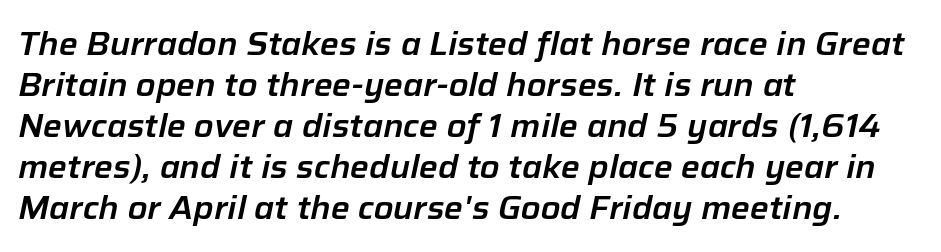
{"italic": "yes", "lean": "right", "slant_degrees": 12, "width": "normal", "stroke_contrast": "low", "x_height": "medium", "monospaced": "no", "underline": "no", "align": "left", "line_spacing": "normal", "line_spacing_ratio": 1.28, "letter_spacing": "normal", "letter_spacing_em": 0.0, "glyph_px": 32}
